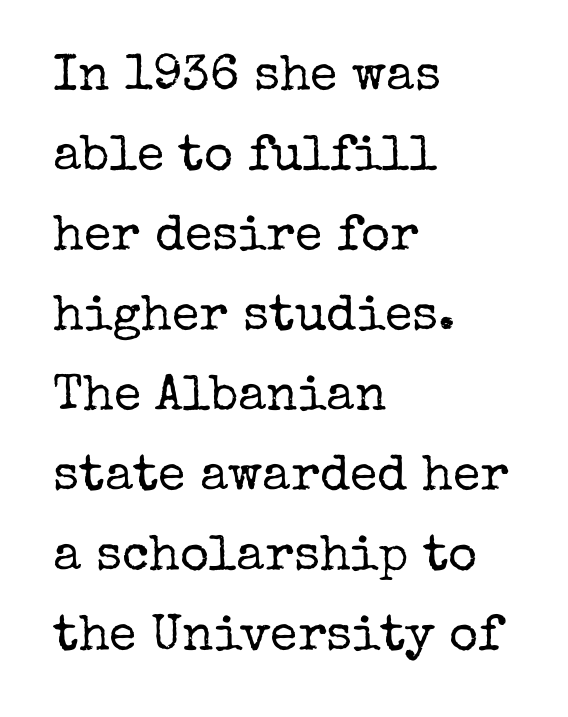
No extra ink here — the face is not bold. Anything drawn beneath the words? Only blank space. Spacing verdict: proportional, widths tailored to each character. The typesetter chose a ragged-right arrangement here.
